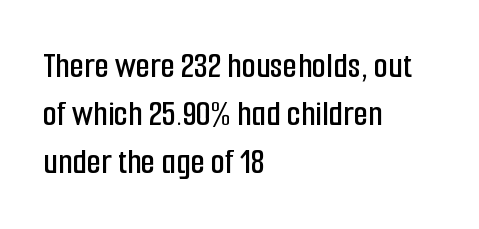
Q: Is the text italic (slanted)? A: No, it is upright.
Q: Is the typeface a serif or a sans-serif typeface? A: Sans-serif.
Q: Is the text underlined? A: No.
Q: How is the paragraph aligned? A: Left-aligned.
Q: Is the spacing between letters normal or unusually wide? A: Normal.
Q: Is the spacing between lines tight, normal or loose? A: Normal.
Q: Width (condensed, normal, or wide)? A: Condensed.
Q: Stroke contrast? A: Low.
Q: x-height? A: Medium.
Q: Monospaced? A: No.
